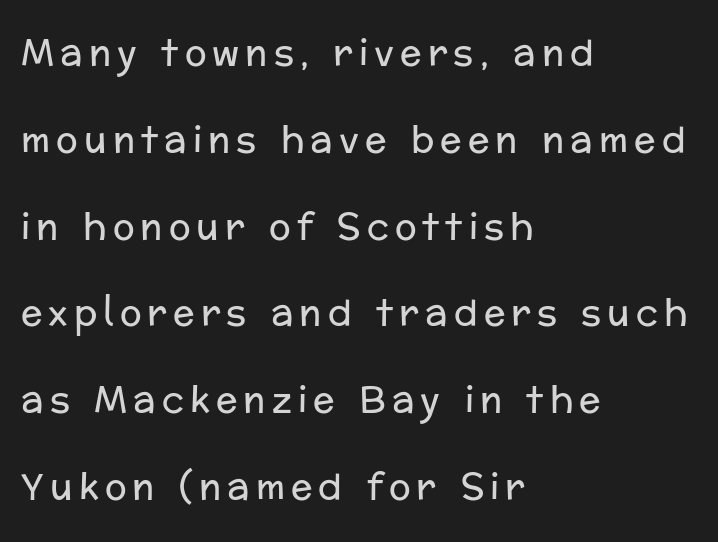
{"serif": "no", "italic": "no", "bold": "no", "weight": "regular", "width": "normal", "stroke_contrast": "low", "x_height": "medium", "monospaced": "no", "underline": "no", "align": "left", "line_spacing": "loose", "line_spacing_ratio": 2.41, "glyph_px": 36}
